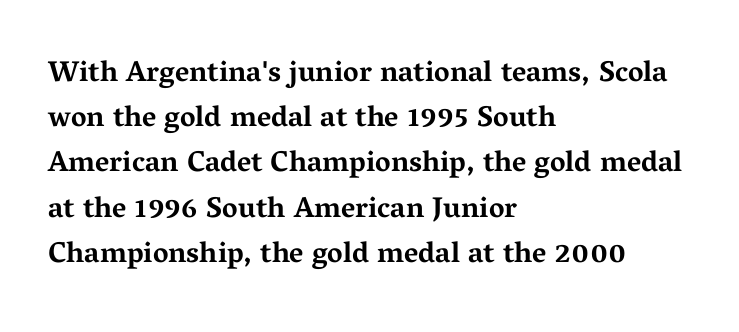
Proportional: the letters do not fall into vertical columns. The rag falls on the right side of this text block. The words here are not underlined. Is the letter spacing exaggerated? No — it looks like the ordinary default. The typography opts for an upright posture over an oblique one.
